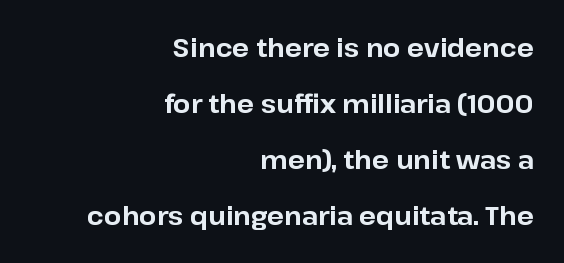
{"italic": "no", "bold": "yes", "underline": "no", "align": "right", "line_spacing": "loose", "line_spacing_ratio": 2.24, "letter_spacing": "normal", "letter_spacing_em": 0.0, "glyph_px": 25}
